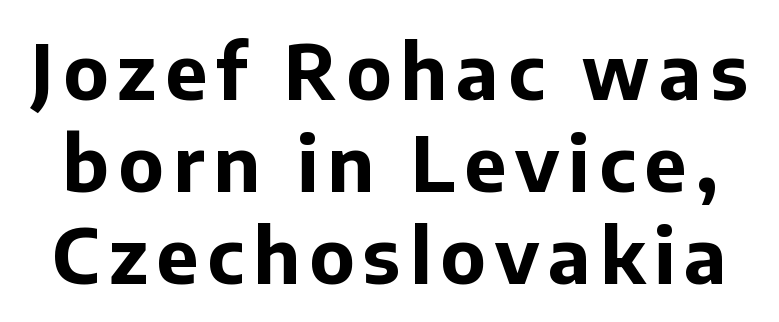
{"serif": "no", "italic": "no", "bold": "yes", "weight": "bold", "width": "normal", "stroke_contrast": "low", "x_height": "medium", "monospaced": "no", "underline": "no", "line_spacing_ratio": 1.21, "glyph_px": 76}
